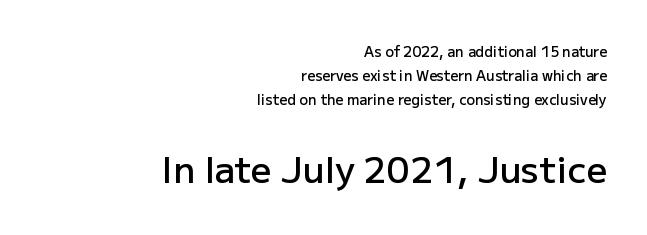
{"serif": "no", "italic": "no", "bold": "semi", "weight": "semibold", "width": "normal", "stroke_contrast": "low", "x_height": "medium", "monospaced": "no", "underline": "no", "align": "right", "line_spacing_ratio": 1.73, "letter_spacing": "normal", "letter_spacing_em": 0.0, "larger_block": "second", "size_ratio": 2.57, "glyph_px": 36}
